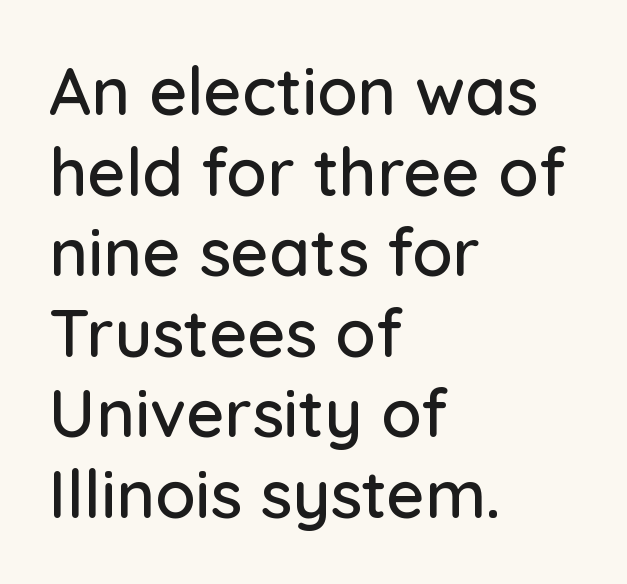
This sample uses an upright cut, with every glyph sitting square on the baseline. The face used here is proportionally spaced, like ordinary book or web type. All the whitespace from short lines collects on the right. Any mark beneath the type? The region is blank.
